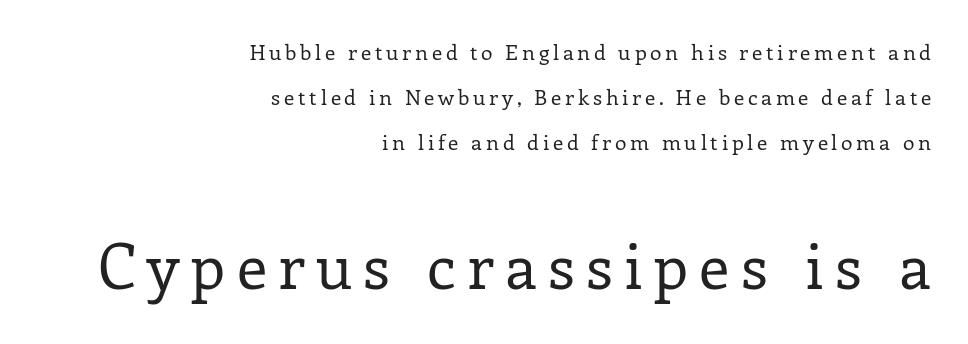
Q: Is the text bold? A: No.
Q: Is the text italic (slanted)? A: No, it is upright.
Q: Is the typeface a serif or a sans-serif typeface? A: Serif.
Q: Is the text underlined? A: No.
Q: How is the paragraph aligned? A: Right-aligned.
Q: Is the spacing between lines tight, normal or loose? A: Loose.
Q: Which block of text is set in a larger size, the first (top) or the second (bottom)? A: The second (bottom) one.
Q: Width (condensed, normal, or wide)? A: Normal.
Q: Stroke contrast? A: Low.
Q: x-height? A: Medium.
Q: Monospaced? A: No.
